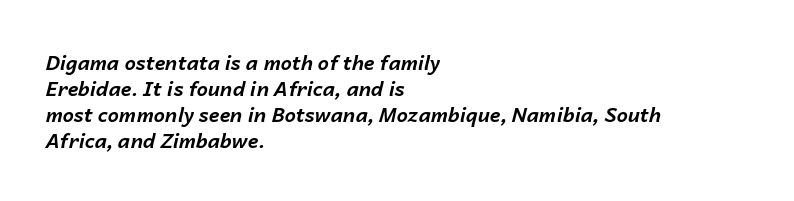
Q: Is the text bold? A: Yes.
Q: Is the text italic (slanted)? A: Yes, it leans right by about 14 degrees.
Q: Is the text underlined? A: No.
Q: How is the paragraph aligned? A: Left-aligned.
Q: Is the spacing between letters normal or unusually wide? A: Normal.
Q: Is the spacing between lines tight, normal or loose? A: Normal.
